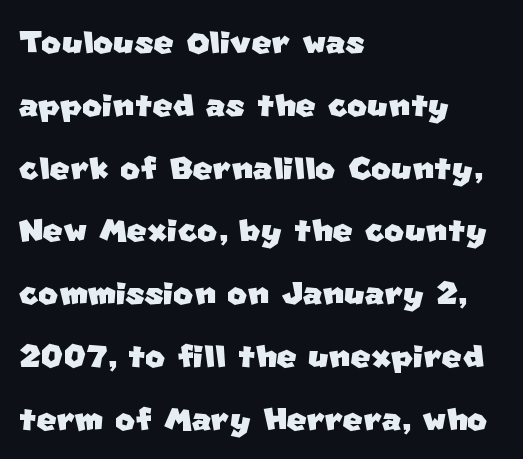
Q: Is the typeface a serif or a sans-serif typeface? A: Sans-serif.
Q: Is the text underlined? A: No.
Q: How is the paragraph aligned? A: Left-aligned.
Q: Is the spacing between letters normal or unusually wide? A: Normal.
Q: Is the spacing between lines tight, normal or loose? A: Normal.
Q: Width (condensed, normal, or wide)? A: Normal.
Q: Stroke contrast? A: Low.
Q: x-height? A: Large.
Q: Monospaced? A: No.
